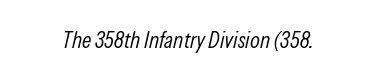
Q: Is the text bold? A: No.
Q: Is the text italic (slanted)? A: Yes, it leans right by about 13 degrees.
Q: Is the text underlined? A: No.
Q: Is the spacing between letters normal or unusually wide? A: Normal.
